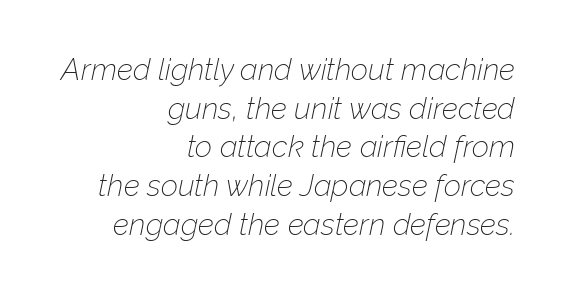
The image shows 30 px thin type, italic (leaning right); set right-aligned, normal line spacing (1.29x), normal letter spacing, not underlined; low stroke contrast and a medium x-height.
